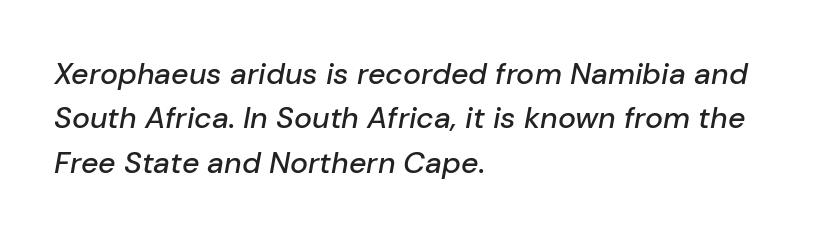
The face used here is proportionally spaced, like ordinary book or web type. Vertically, the passage feels balanced, rows spaced as you'd expect. The letters sit at their default tracking, neither squeezed nor spread. You can tell it's italic because the verticals aren't actually vertical. Type without underlining. The paragraph shown leans on its left margin.
